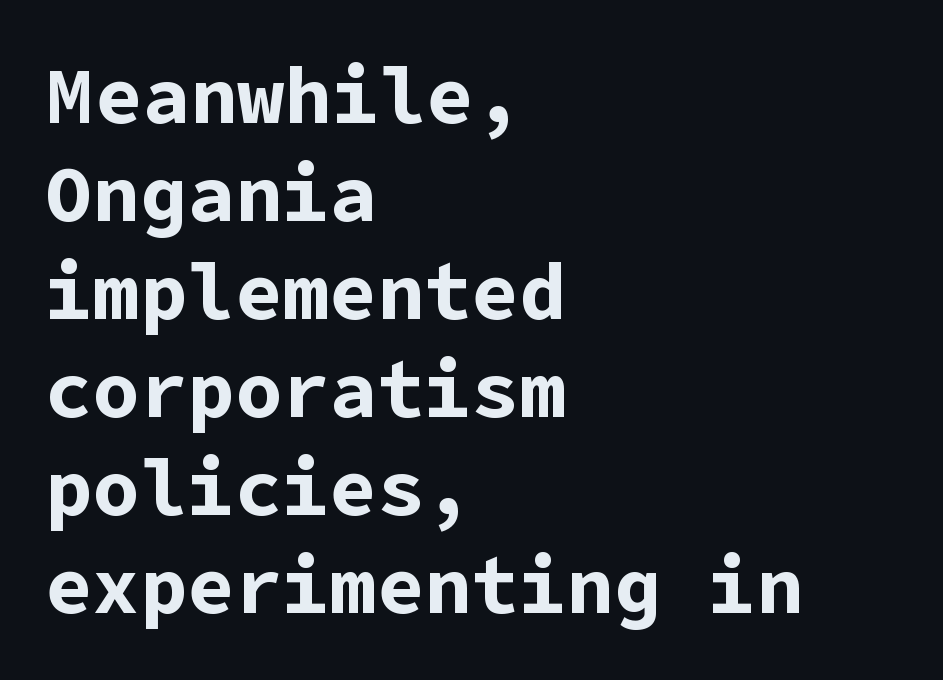
Notice how the passage keeps a crisp vertical edge on the left only. The letters carry no serifs — their stems end cleanly without finishing strokes. Lines of text with bare space underneath. Observe the ordinary spacing: letters are neighbours, not strangers.
